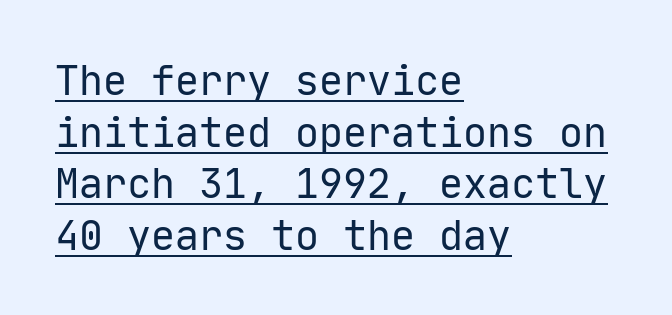
This rendering leaves character spacing at its baseline value. Every word sits above its own underline. Stroke thickness stays within the range of a standard reading face or lighter. Quick note: interline space is typical. The passage is arranged the way most books set body copy — flush left.
